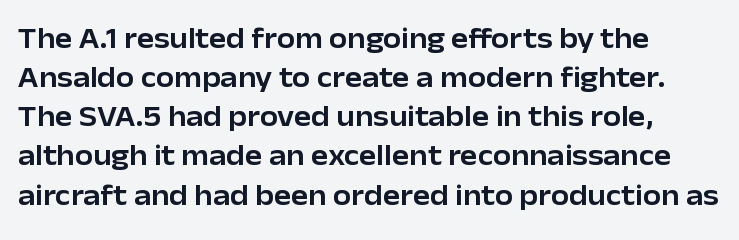
The image shows 29 px sans-serif type, upright; set left-aligned, normal line spacing (1.35x), normal letter spacing, not underlined; low stroke contrast and a medium x-height.
